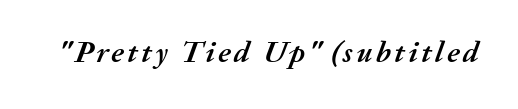
Q: Is the text bold? A: Yes.
Q: Is the text italic (slanted)? A: Yes, it leans right by about 20 degrees.
Q: Is the text underlined? A: No.
Q: Width (condensed, normal, or wide)? A: Normal.
Q: Stroke contrast? A: Medium.
Q: x-height? A: Medium.
Q: Monospaced? A: No.
